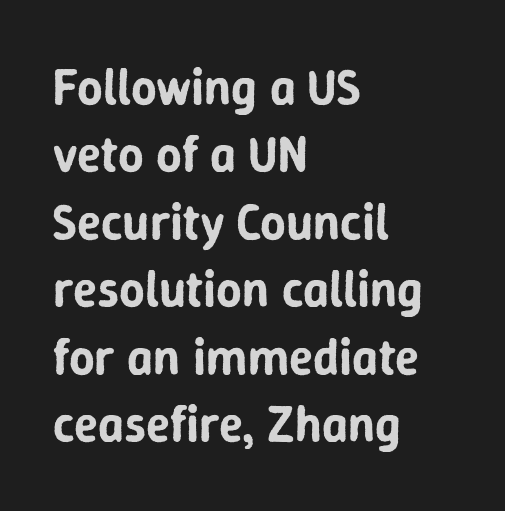
This sample is left-justified, so line endings fall wherever the words run out. Glance below the letters and you will spot only blank space. Is this a fixed-width face? No — the glyphs have proportional, varying widths. The block of text has a typical density, with ordinary space between rows.
